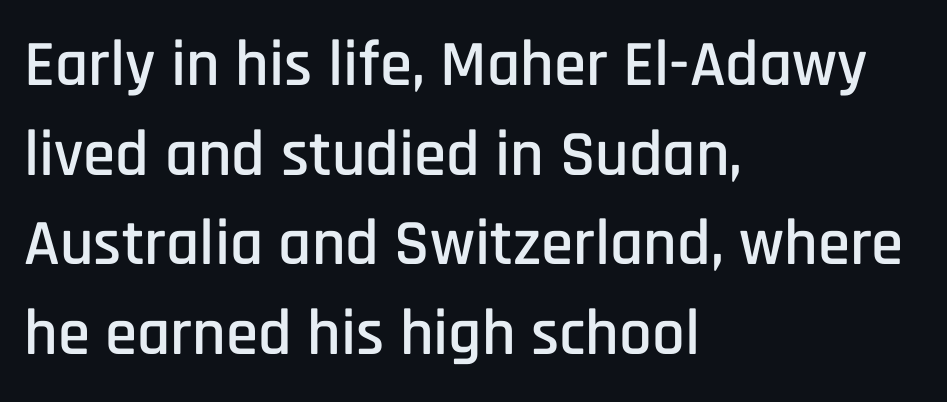
{"serif": "no", "italic": "no", "width": "condensed", "stroke_contrast": "low", "x_height": "large", "monospaced": "no", "underline": "no", "align": "left", "line_spacing": "normal", "line_spacing_ratio": 1.38, "letter_spacing": "normal", "letter_spacing_em": 0.0, "glyph_px": 65}
